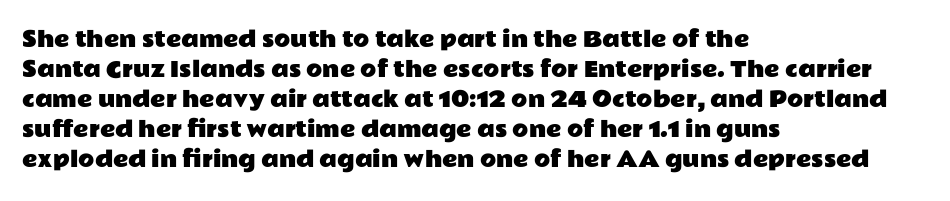
The image shows 21 px text type, upright; set left-aligned, normal line spacing (1.43x), normal letter spacing, not underlined.
